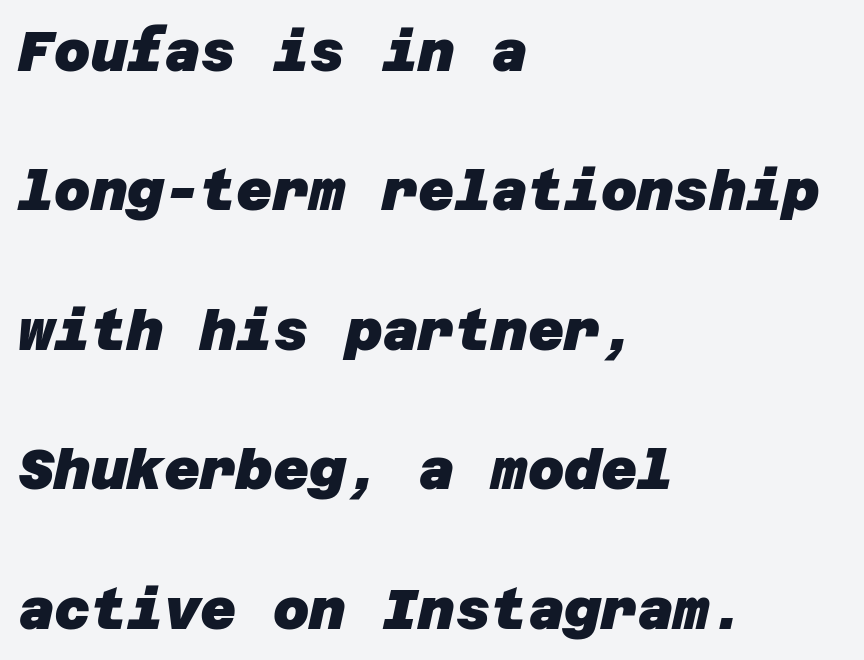
The image shows 56 px heavy sans-serif type; set left-aligned, loose line spacing (2.49x), normal letter spacing, not underlined; low stroke contrast and a large x-height.
